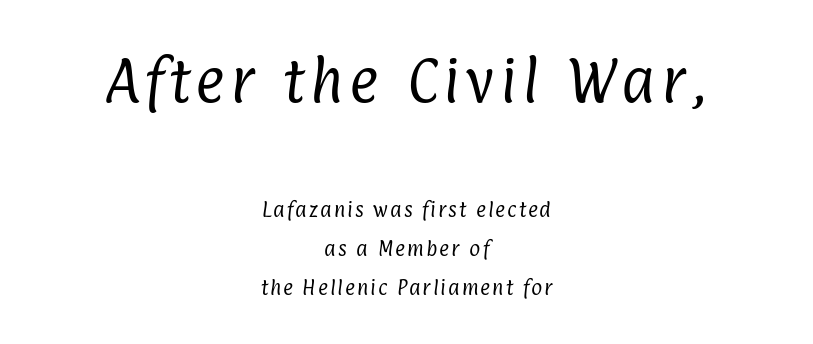
What's the leading like? Stretched, with rows far apart. Bare-footed words on every line. Serifs: no, the terminals of the letterforms are clean. The more generous point size was reserved for the upper chunk. Each letter keeps its own natural width here, so spacing adapts to shape. Compared with a flush-left layout, this one balances lines on the center instead.
